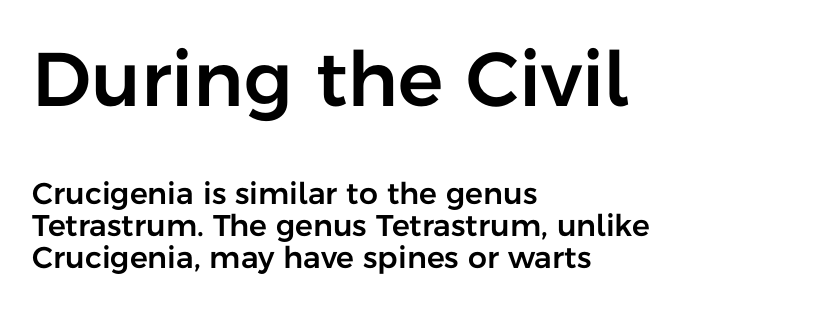
Q: Is the text italic (slanted)? A: No, it is upright.
Q: Is the typeface a serif or a sans-serif typeface? A: Sans-serif.
Q: Is the text underlined? A: No.
Q: How is the paragraph aligned? A: Left-aligned.
Q: Is the spacing between letters normal or unusually wide? A: Normal.
Q: Is the spacing between lines tight, normal or loose? A: Tight.
Q: Which block of text is set in a larger size, the first (top) or the second (bottom)? A: The first (top) one.
Q: Width (condensed, normal, or wide)? A: Normal.
Q: Stroke contrast? A: Low.
Q: x-height? A: Medium.
Q: Monospaced? A: No.
